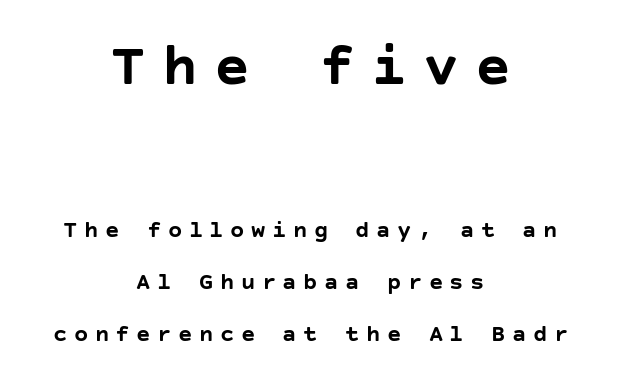
The image shows 60 px semibold sans-serif type, upright; set centered, loose line spacing (2.17x), unusually wide letter spacing (+0.27 em), not underlined; the first (top) block is 2.5x larger; low stroke contrast and a large x-height.
